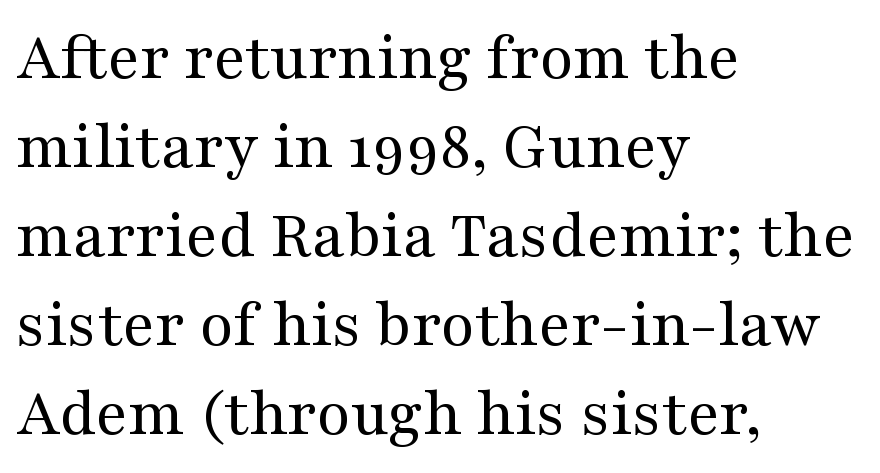
{"serif": "yes", "italic": "no", "bold": "no", "weight": "regular", "width": "wide", "stroke_contrast": "medium", "x_height": "medium", "monospaced": "no", "underline": "no", "align": "left", "line_spacing": "normal", "line_spacing_ratio": 1.29, "letter_spacing": "normal", "letter_spacing_em": 0.0, "glyph_px": 69}
